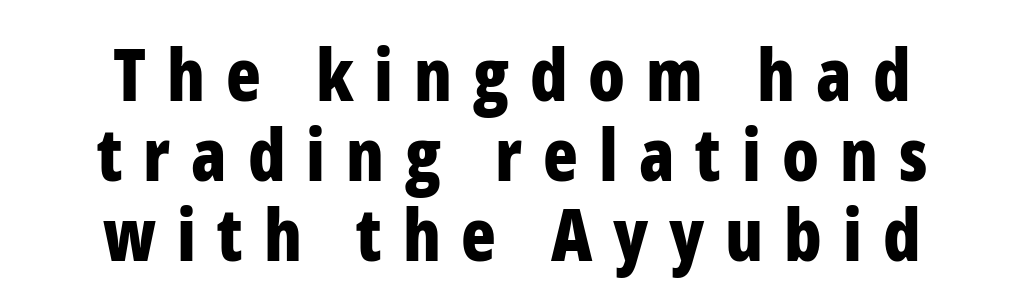
{"serif": "no", "italic": "no", "bold": "yes", "weight": "bold", "width": "condensed", "stroke_contrast": "low", "x_height": "medium", "monospaced": "no", "underline": "no", "align": "center", "line_spacing": "tight", "line_spacing_ratio": 1.11, "letter_spacing": "wide", "letter_spacing_em": 0.29, "glyph_px": 72}
